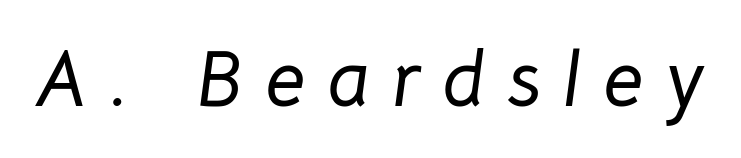
The image shows 79 px text type, italic (leaning right); set unusually wide letter spacing (+0.28 em), not underlined; low stroke contrast and a medium x-height.
